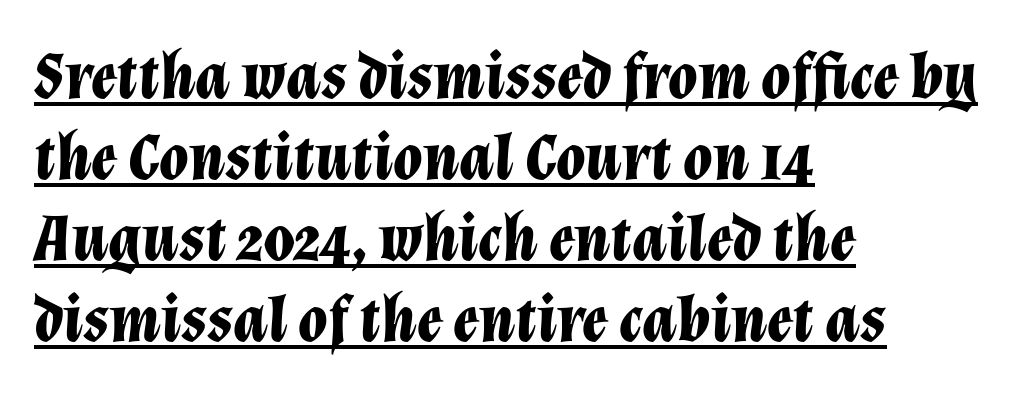
{"italic": "yes", "lean": "right", "slant_degrees": 12, "bold": "yes", "weight": "bold", "width": "normal", "stroke_contrast": "low", "x_height": "medium", "monospaced": "no", "underline": "yes", "align": "left", "line_spacing_ratio": 1.21, "letter_spacing": "normal", "letter_spacing_em": 0.0, "glyph_px": 67}
